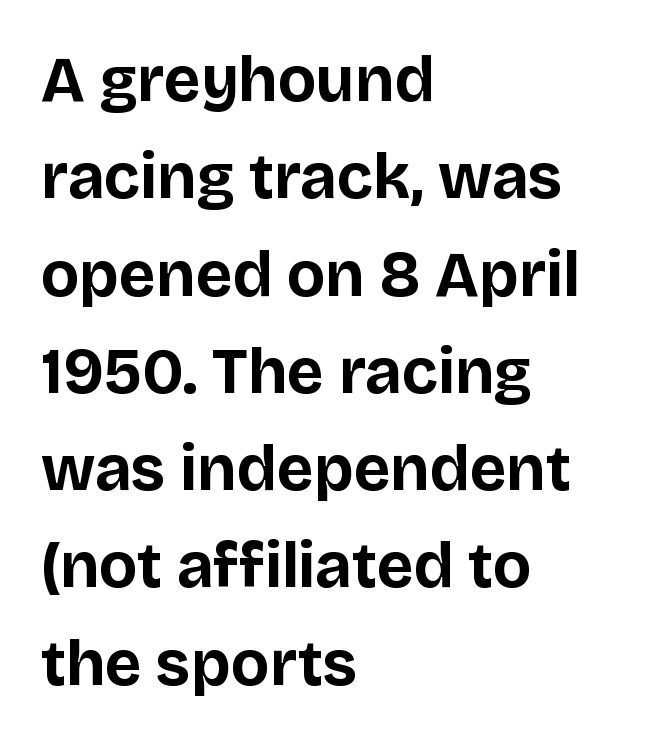
Line spacing here is normal. The strokes are fattened all the way to bold. Descenders are the only things crossing below the line. This sample has the flowing, uneven cadence of proportional lettering.
